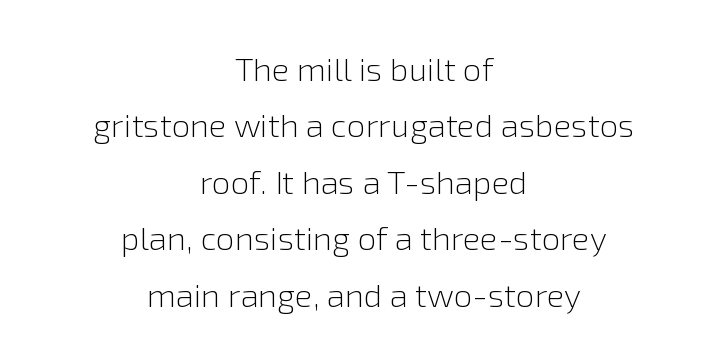
Q: Is the text bold? A: No.
Q: Is the text italic (slanted)? A: No, it is upright.
Q: Is the typeface a serif or a sans-serif typeface? A: Sans-serif.
Q: Is the text underlined? A: No.
Q: How is the paragraph aligned? A: Centered.
Q: Is the spacing between letters normal or unusually wide? A: Normal.
Q: Width (condensed, normal, or wide)? A: Normal.
Q: x-height? A: Medium.
Q: Monospaced? A: No.
